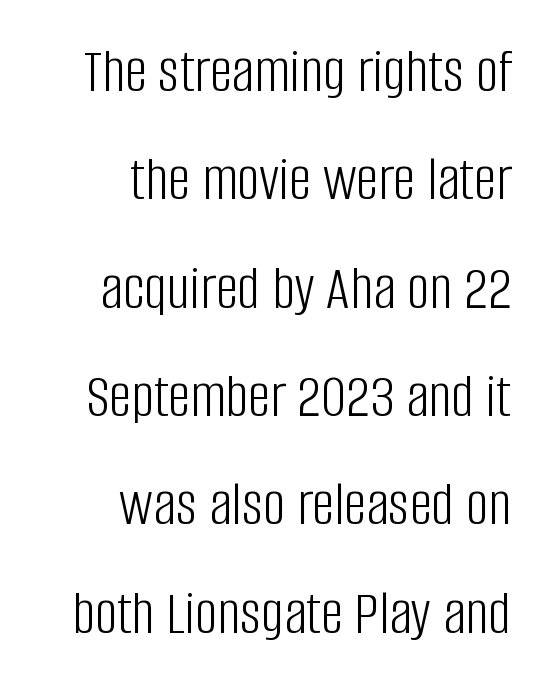
The image shows 63 px light, condensed sans-serif type, upright; set right-aligned, line spacing 1.72x, normal letter spacing, not underlined; low stroke contrast and a large x-height.
